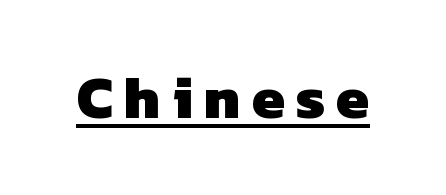
The image shows 59 px heavy sans-serif type; set underlined; low stroke contrast and a medium x-height.
